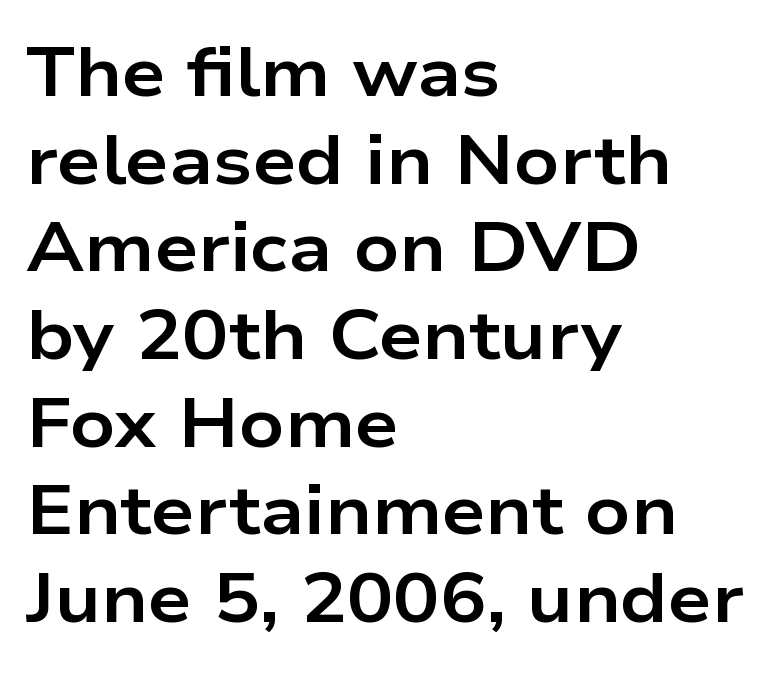
The image shows 69 px bold, wide sans-serif type, upright; set left-aligned, normal line spacing (1.27x), normal letter spacing, not underlined; low stroke contrast and a medium x-height.
